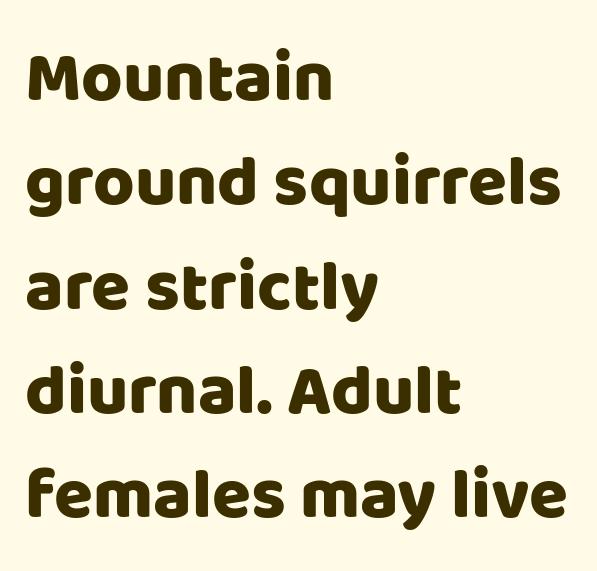
The image shows 71 px sans-serif type, upright; set left-aligned, normal line spacing (1.47x), normal letter spacing, not underlined; low stroke contrast and a large x-height.
